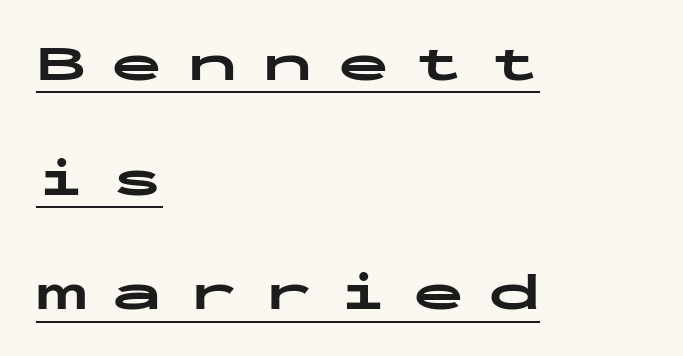
Caption: multi-line text, flush left, ragged right. Each glyph is drawn with heavy, bold strokes. Here the designer chose a console-style face with uniform glyph widths. Note: no serifs on the glyphs.
